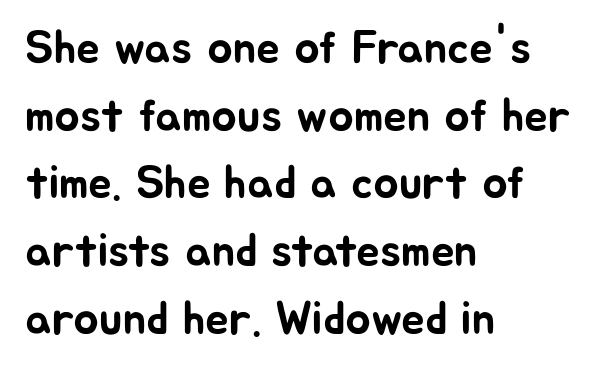
Tracking value appears to be zero — textbook default spacing. Rows of type keep a routine distance in the vertical direction. The passage shown is typed in a proportional face where columns would drift. Beneath every word, the page is bare. Left-aligned paragraph, ragged on the right.
